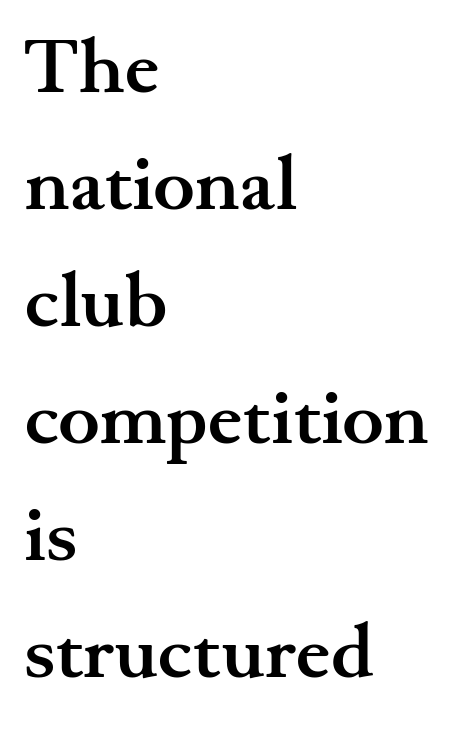
Q: Is the text bold? A: Yes.
Q: Is the text italic (slanted)? A: No, it is upright.
Q: Is the typeface a serif or a sans-serif typeface? A: Serif.
Q: Is the text underlined? A: No.
Q: How is the paragraph aligned? A: Left-aligned.
Q: Is the spacing between letters normal or unusually wide? A: Normal.
Q: Is the spacing between lines tight, normal or loose? A: Normal.
Q: Width (condensed, normal, or wide)? A: Wide.
Q: Stroke contrast? A: Medium.
Q: x-height? A: Small.
Q: Monospaced? A: No.
